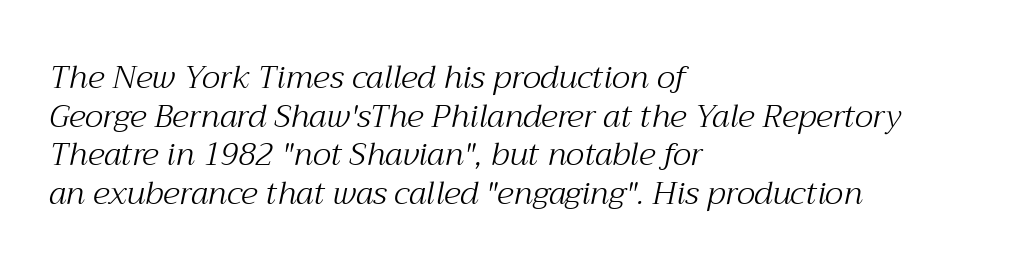
{"serif": "yes", "italic": "yes", "lean": "right", "slant_degrees": 12, "bold": "no", "weight": "light", "width": "normal", "stroke_contrast": "medium", "x_height": "medium", "monospaced": "no", "underline": "no", "align": "left", "line_spacing_ratio": 1.21, "letter_spacing": "normal", "letter_spacing_em": 0.0, "glyph_px": 32}
